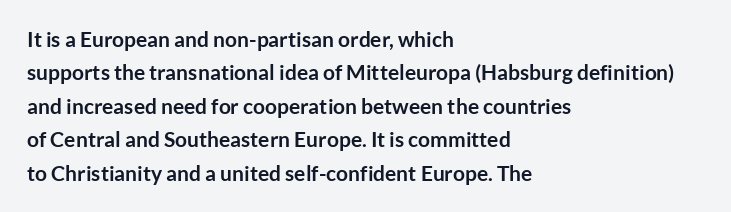
The lines sit at an ordinary, default distance from one another. Bare-footed words on every line. The rendering uses a bold face; every stroke is thick and dark. Posture: upright roman.
